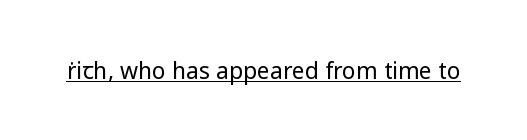
Q: Is the text bold? A: No.
Q: Is the text italic (slanted)? A: No, it is upright.
Q: Is the text underlined? A: Yes.
Q: Is the spacing between letters normal or unusually wide? A: Normal.
